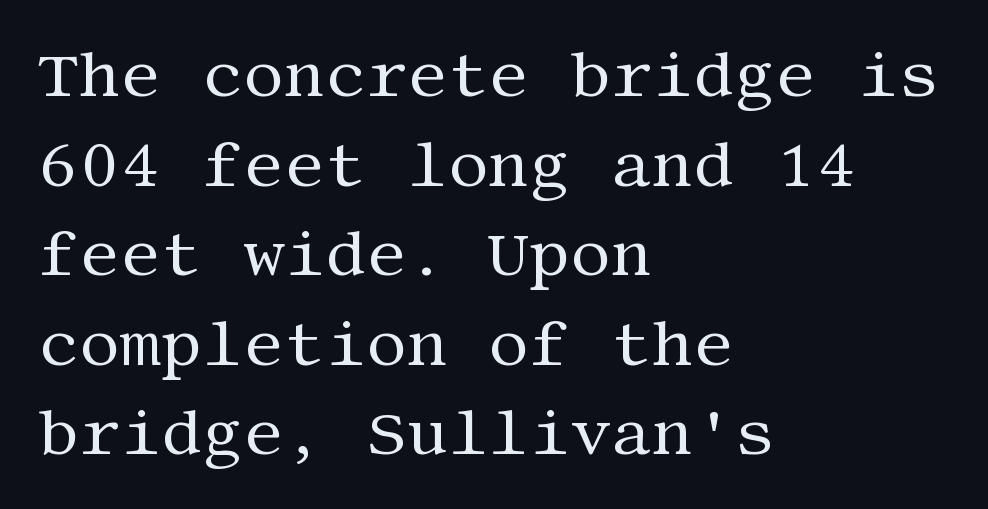
Style check: upright. What's the leading like? Ordinary, nothing unusual. The words here are not underlined. Reading down the block, your eye returns to a fixed left position each line. Note: serifs present on the glyphs.
